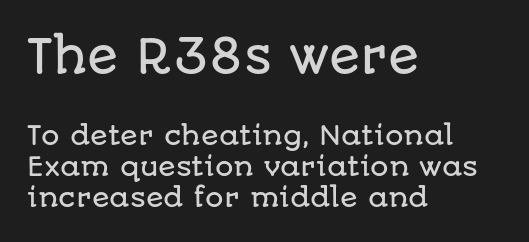
The tracking reads as untouched default to a designer's eye. Nope, no serifs anywhere on these letters. The strip under each line holds only bare page. Note: larger setting up top, smaller setting below. This is the regular roman posture of the typeface.
